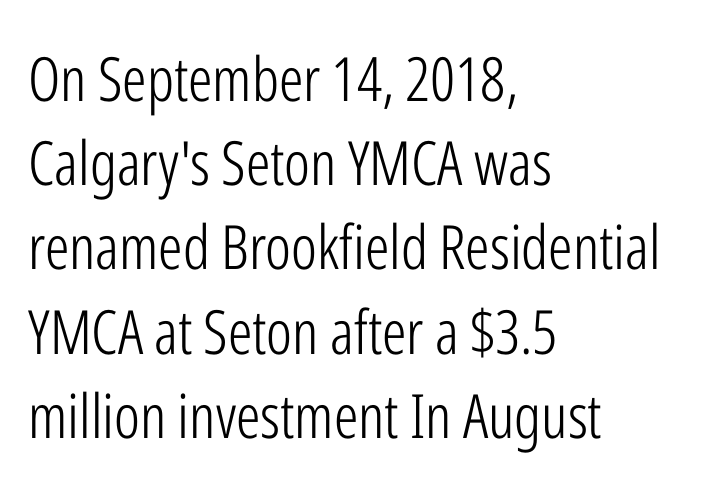
Q: Is the text bold? A: No.
Q: Is the text italic (slanted)? A: No, it is upright.
Q: Is the typeface a serif or a sans-serif typeface? A: Sans-serif.
Q: Is the text underlined? A: No.
Q: How is the paragraph aligned? A: Left-aligned.
Q: Is the spacing between letters normal or unusually wide? A: Normal.
Q: Is the spacing between lines tight, normal or loose? A: Normal.
Q: Width (condensed, normal, or wide)? A: Condensed.
Q: Stroke contrast? A: Low.
Q: x-height? A: Medium.
Q: Monospaced? A: No.
